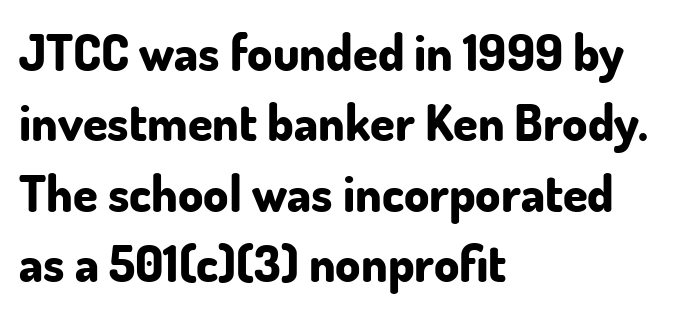
{"serif": "no", "italic": "no", "bold": "yes", "weight": "bold", "width": "normal", "stroke_contrast": "low", "x_height": "small", "monospaced": "no", "underline": "no", "align": "left", "line_spacing": "normal", "line_spacing_ratio": 1.41, "letter_spacing": "normal", "letter_spacing_em": 0.0, "glyph_px": 50}
